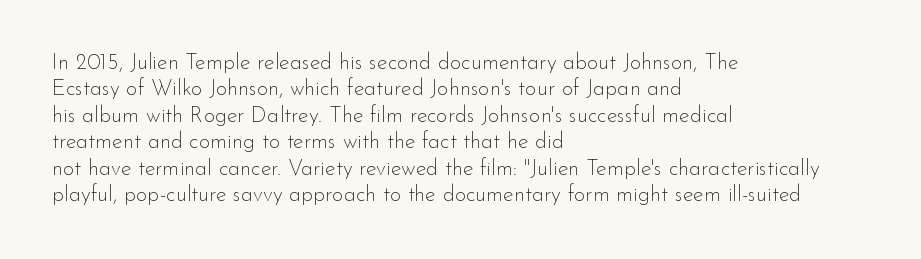
{"italic": "no", "bold": "no", "underline": "no", "align": "left", "line_spacing_ratio": 1.2, "letter_spacing": "normal", "letter_spacing_em": 0.0, "glyph_px": 22}
